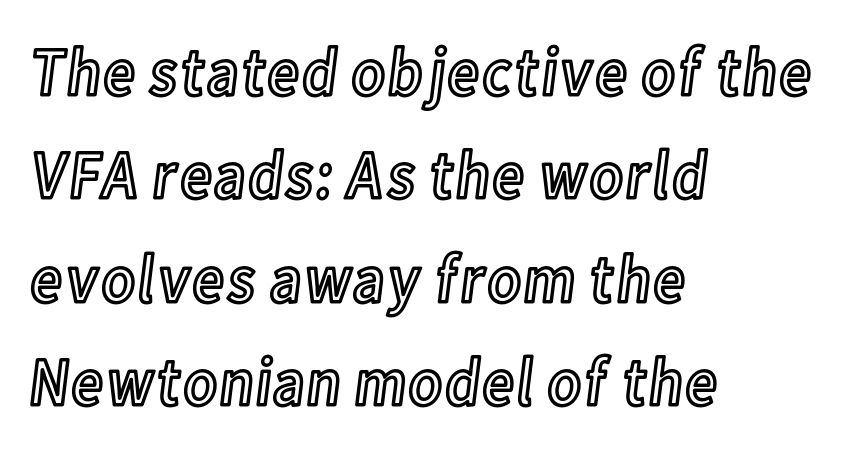
{"width": "condensed", "x_height": "medium", "monospaced": "no", "underline": "no", "align": "left", "line_spacing": "normal", "line_spacing_ratio": 1.5, "letter_spacing": "normal", "letter_spacing_em": 0.0, "glyph_px": 69}
